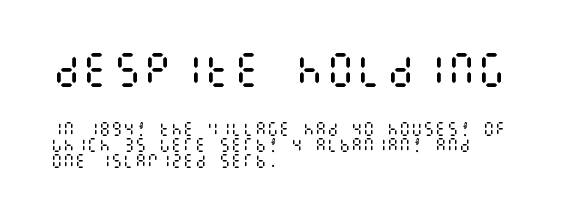
Q: Is the text bold? A: No.
Q: Is the text italic (slanted)? A: No, it is upright.
Q: Is the text underlined? A: No.
Q: How is the paragraph aligned? A: Left-aligned.
Q: Is the spacing between letters normal or unusually wide? A: Normal.
Q: Is the spacing between lines tight, normal or loose? A: Tight.
Q: Which block of text is set in a larger size, the first (top) or the second (bottom)? A: The first (top) one.
Q: Width (condensed, normal, or wide)? A: Condensed.
Q: Stroke contrast? A: Medium.
Q: x-height? A: Large.
